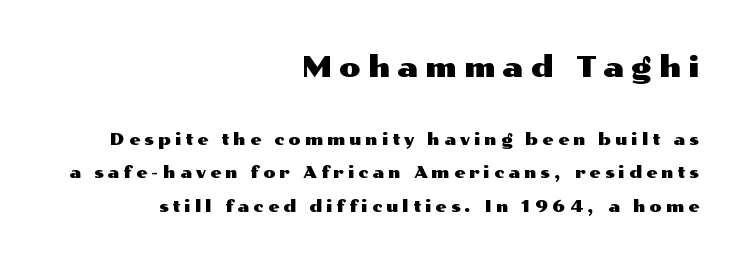
The image shows 28 px wide sans-serif type, upright; set right-aligned, loose line spacing (2.07x), unusually wide letter spacing (+0.25 em), not underlined; the first (top) block is 1.75x larger; medium stroke contrast and a medium x-height.
